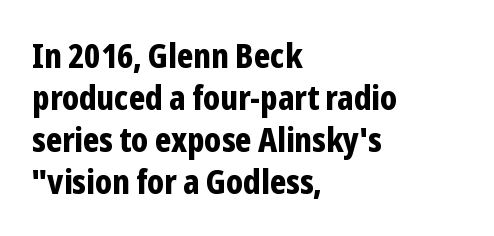
{"serif": "no", "italic": "no", "bold": "yes", "weight": "bold", "width": "condensed", "stroke_contrast": "low", "x_height": "medium", "monospaced": "no", "underline": "no", "align": "left", "line_spacing": "normal", "line_spacing_ratio": 1.27, "letter_spacing": "normal", "letter_spacing_em": 0.0, "glyph_px": 33}
